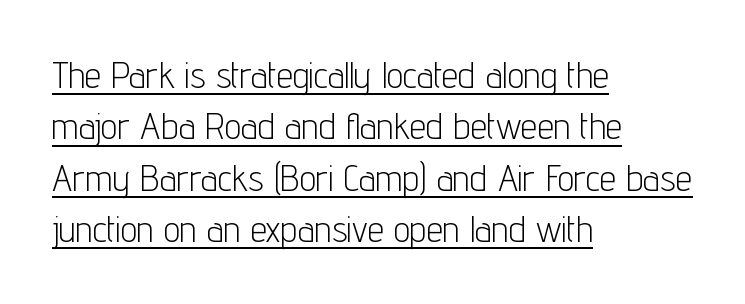
The image shows 37 px light, condensed sans-serif type, upright; set left-aligned, normal line spacing (1.39x), normal letter spacing, underlined; low stroke contrast and a medium x-height.
